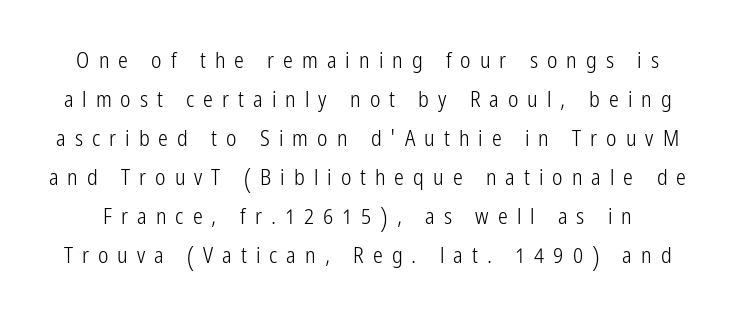
Q: Is the text bold? A: No.
Q: Is the text italic (slanted)? A: No, it is upright.
Q: Is the text underlined? A: No.
Q: Is the spacing between letters normal or unusually wide? A: Unusually wide.
